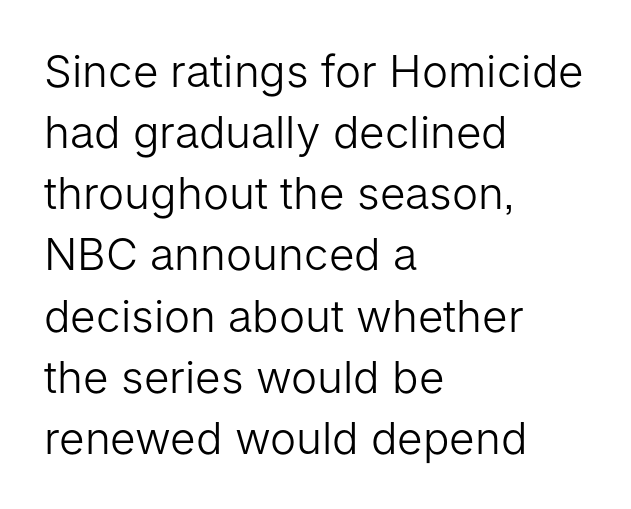
Q: Is the text bold? A: No.
Q: Is the text italic (slanted)? A: No, it is upright.
Q: Is the typeface a serif or a sans-serif typeface? A: Sans-serif.
Q: Is the text underlined? A: No.
Q: How is the paragraph aligned? A: Left-aligned.
Q: Is the spacing between letters normal or unusually wide? A: Normal.
Q: Is the spacing between lines tight, normal or loose? A: Normal.
Q: Width (condensed, normal, or wide)? A: Normal.
Q: Stroke contrast? A: Low.
Q: x-height? A: Medium.
Q: Monospaced? A: No.
